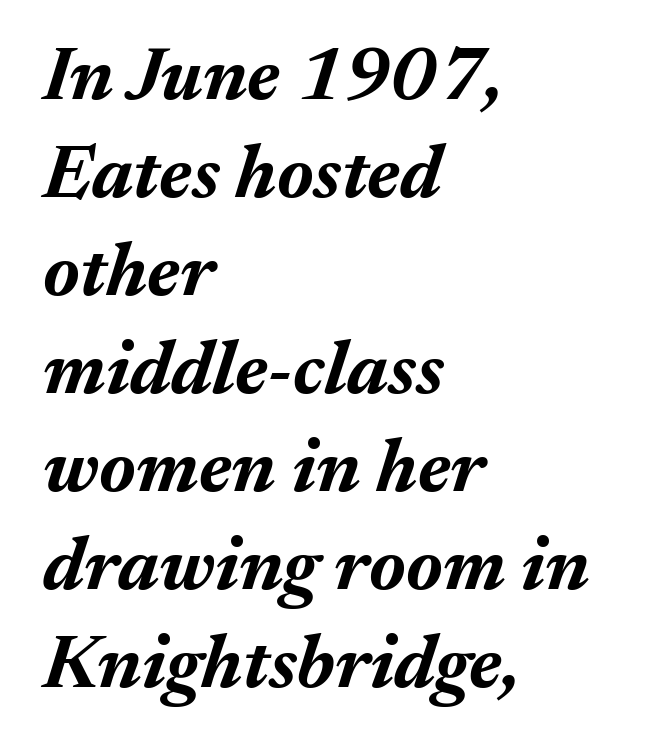
{"italic": "yes", "lean": "right", "slant_degrees": 17, "bold": "yes", "weight": "bold", "width": "normal", "stroke_contrast": "medium", "x_height": "medium", "monospaced": "no", "underline": "no", "align": "left", "line_spacing": "normal", "line_spacing_ratio": 1.29, "letter_spacing": "normal", "letter_spacing_em": 0.0, "glyph_px": 76}
